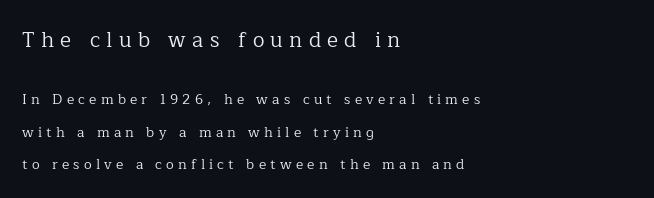
The image shows 21 px text type, upright; set left-aligned, loose line spacing (2.31x), unusually wide letter spacing (+0.3 em), not underlined; the first (top) block is 1.5x larger.
